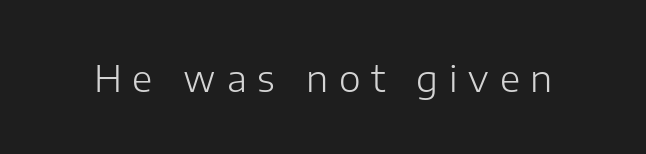
The image shows 37 px light sans-serif type, upright; set unusually wide letter spacing (+0.29 em), not underlined; low stroke contrast and a medium x-height.
